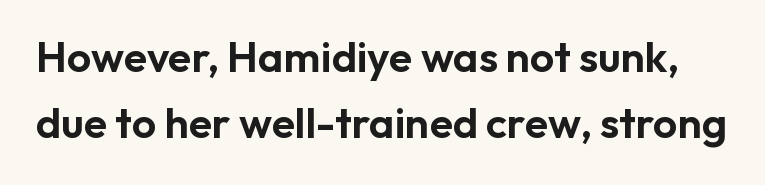
Type without underlining. Is there much room between lines? A standard amount, neither cramped nor airy. It's the straight-up-and-down kind of type. Varying glyph widths throughout — classic text-font behaviour. Spacing between characters is what you'd get straight out of the box.
